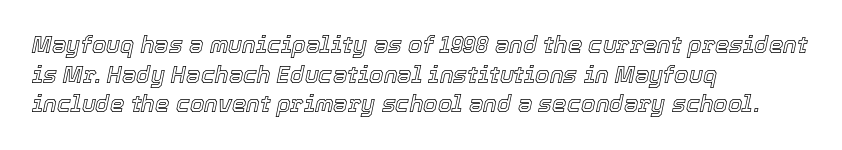
{"italic": "yes", "lean": "right", "slant_degrees": 12, "underline": "no", "align": "left", "line_spacing": "normal", "line_spacing_ratio": 1.29, "letter_spacing": "normal", "letter_spacing_em": 0.0, "glyph_px": 23}
